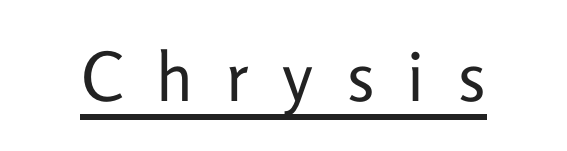
Q: Is the text bold? A: No.
Q: Is the text italic (slanted)? A: No, it is upright.
Q: Is the typeface a serif or a sans-serif typeface? A: Sans-serif.
Q: Is the text underlined? A: Yes.
Q: Is the spacing between letters normal or unusually wide? A: Unusually wide.
Q: Width (condensed, normal, or wide)? A: Normal.
Q: Stroke contrast? A: Low.
Q: x-height? A: Medium.
Q: Monospaced? A: No.
